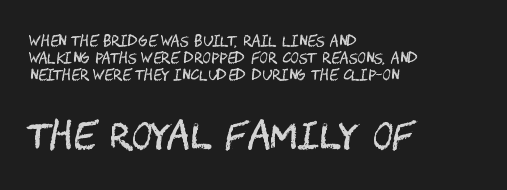
Q: Is the text bold? A: No.
Q: Is the text italic (slanted)? A: No, it is upright.
Q: Is the typeface a serif or a sans-serif typeface? A: Sans-serif.
Q: Is the text underlined? A: No.
Q: How is the paragraph aligned? A: Left-aligned.
Q: Is the spacing between letters normal or unusually wide? A: Normal.
Q: Which block of text is set in a larger size, the first (top) or the second (bottom)? A: The second (bottom) one.
Q: Width (condensed, normal, or wide)? A: Condensed.
Q: Stroke contrast? A: Medium.
Q: x-height? A: Large.
